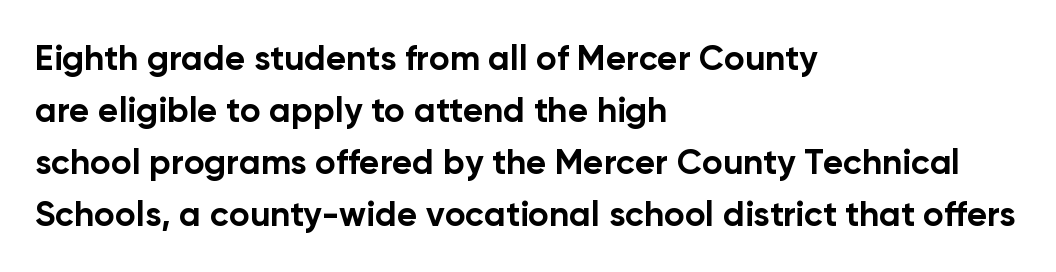
The image shows 35 px bold sans-serif type, upright; set left-aligned, normal line spacing (1.49x), normal letter spacing, not underlined; low stroke contrast and a medium x-height.
